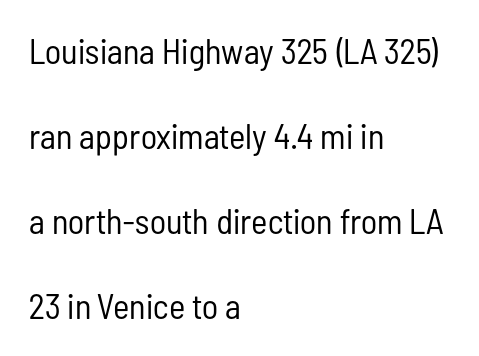
{"serif": "no", "italic": "no", "bold": "no", "weight": "regular", "width": "condensed", "stroke_contrast": "low", "x_height": "medium", "monospaced": "no", "underline": "no", "align": "left", "line_spacing": "loose", "line_spacing_ratio": 2.43, "letter_spacing": "normal", "letter_spacing_em": 0.0, "glyph_px": 35}
